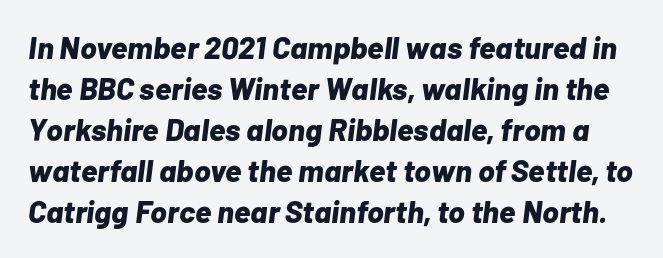
{"italic": "yes", "lean": "right", "slant_degrees": 7, "bold": "yes", "weight": "bold", "width": "normal", "stroke_contrast": "low", "x_height": "medium", "monospaced": "no", "underline": "no", "line_spacing": "normal", "line_spacing_ratio": 1.32, "letter_spacing": "normal", "letter_spacing_em": 0.0, "glyph_px": 31}
